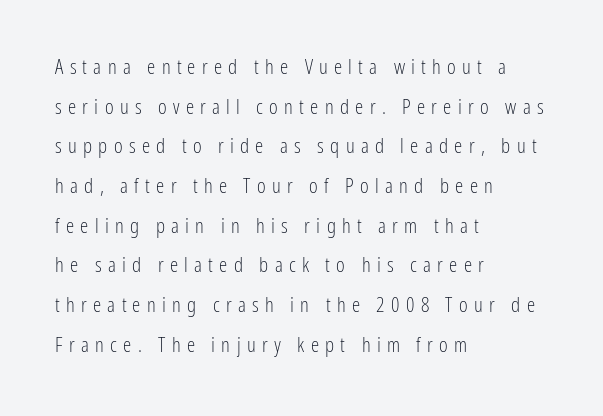
The image shows 21 px text type, upright; set left-aligned, line spacing 1.89x, unusually wide letter spacing (+0.3 em), not underlined.
